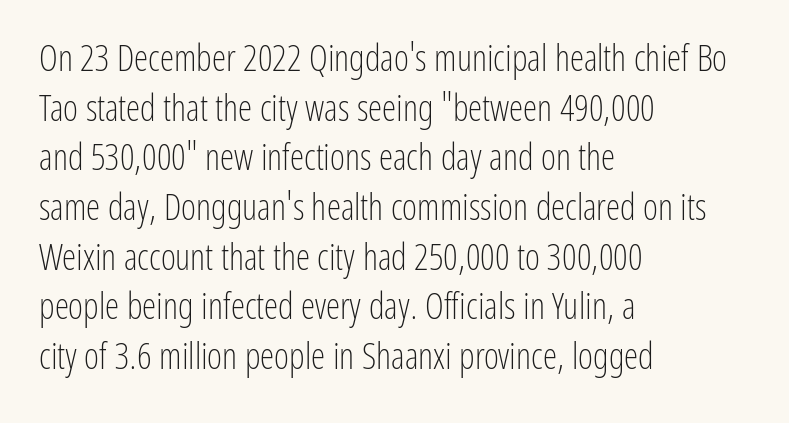
This is roman type, the default non-slanted kind. The rendering keeps characters at their native spacing. You could not count columns in this text — the font is proportionally spaced. Each letter's strokes conclude bluntly, with no projecting serifs. Only glyphs here, with clear space below each row.
